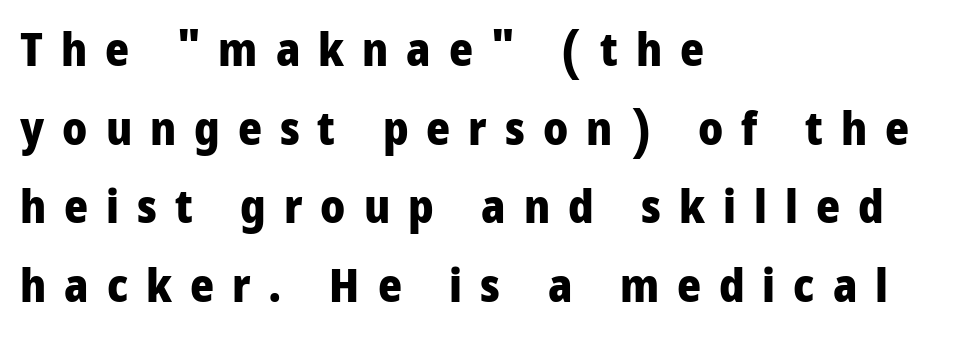
{"serif": "no", "italic": "no", "bold": "yes", "weight": "heavy", "width": "condensed", "stroke_contrast": "low", "x_height": "large", "monospaced": "no", "underline": "no", "align": "left", "line_spacing_ratio": 1.71, "letter_spacing": "wide", "letter_spacing_em": 0.39, "glyph_px": 46}
